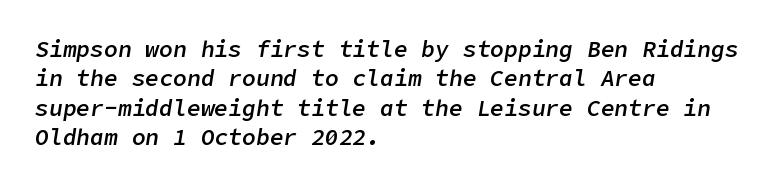
Every letter is mildly thick-stroked: semibold rather than bold. In terms of posture, this sample is oblique. The face used here is rendered with its standard letterfit. Teacher's note: observe the even left margin — that is flush-left alignment. Compared with typical paragraphs, the rows here are spaced about the same. Check under the words: just untouched page.
